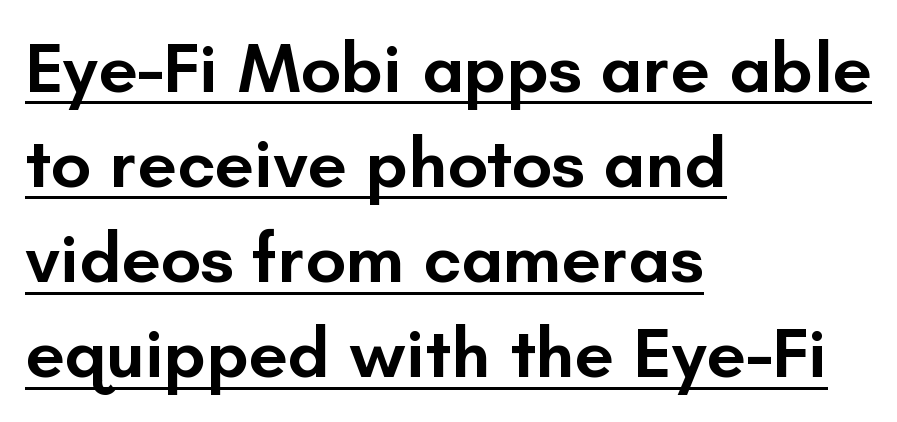
Q: Is the text bold? A: Semi-bold.
Q: Is the text italic (slanted)? A: No, it is upright.
Q: Is the typeface a serif or a sans-serif typeface? A: Sans-serif.
Q: Is the text underlined? A: Yes.
Q: How is the paragraph aligned? A: Left-aligned.
Q: Is the spacing between letters normal or unusually wide? A: Normal.
Q: Is the spacing between lines tight, normal or loose? A: Normal.
Q: Width (condensed, normal, or wide)? A: Normal.
Q: Stroke contrast? A: Low.
Q: x-height? A: Small.
Q: Monospaced? A: No.
